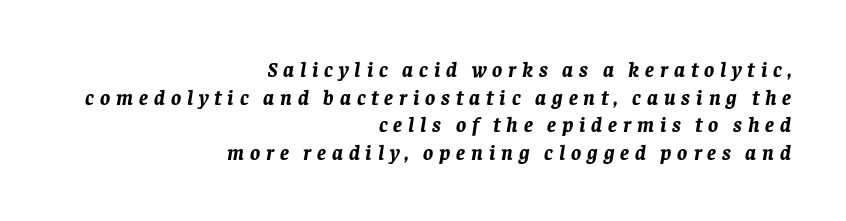
Beneath every word, the page is bare. The horizontal fit of the characters is loose and conspicuously gappy. The designer left line spacing at the default. The typography opts for an oblique posture over an upright one.
